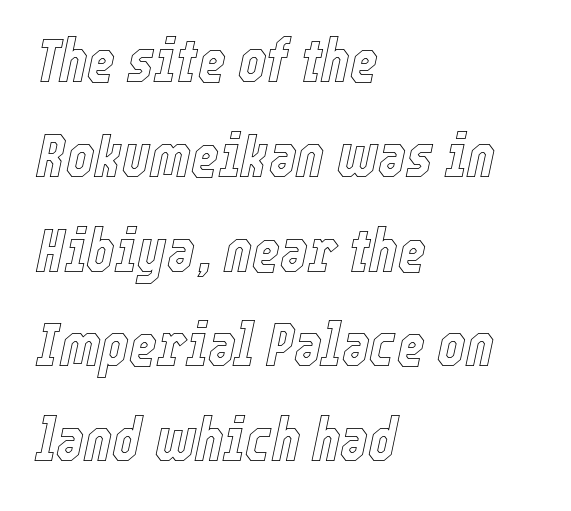
{"italic": "yes", "lean": "right", "slant_degrees": 12, "width": "condensed", "x_height": "medium", "monospaced": "no", "underline": "no", "align": "left", "line_spacing": "normal", "line_spacing_ratio": 1.58, "letter_spacing": "normal", "letter_spacing_em": 0.0, "glyph_px": 60}
